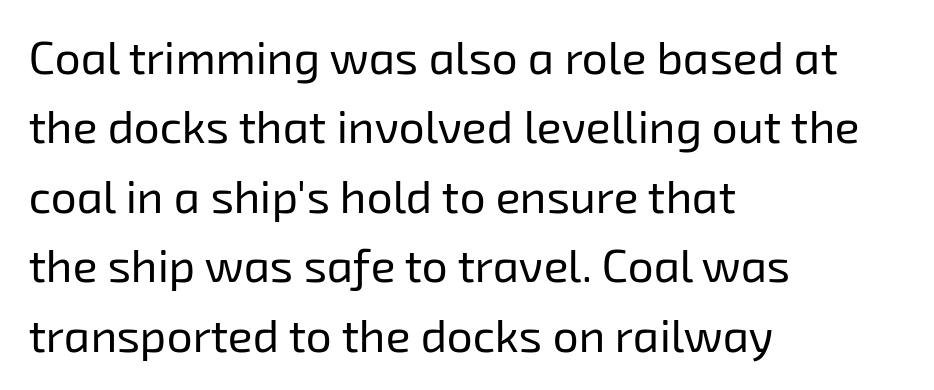
The image shows 46 px regular-weight sans-serif type; set left-aligned, normal line spacing (1.51x), normal letter spacing, not underlined; low stroke contrast and a medium x-height.
